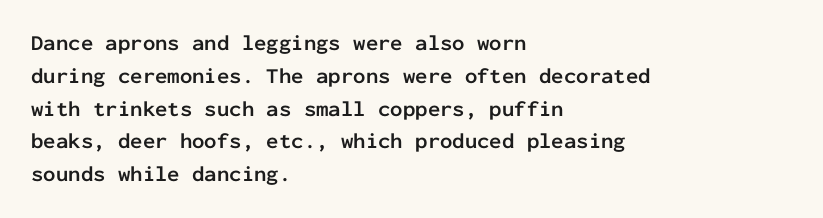
{"italic": "no", "bold": "yes", "underline": "no", "align": "left", "line_spacing": "normal", "line_spacing_ratio": 1.49, "letter_spacing": "normal", "letter_spacing_em": 0.0, "glyph_px": 22}
